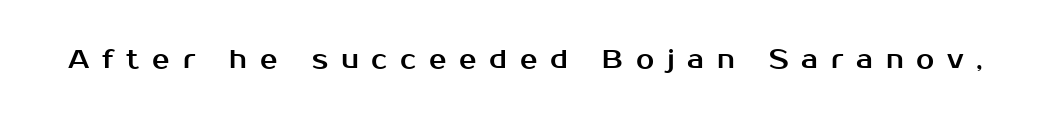
The image shows 26 px text type, upright; set unusually wide letter spacing (+0.49 em), not underlined.
